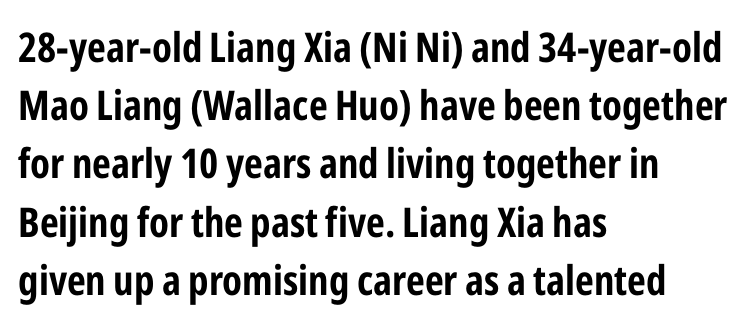
Q: Is the text bold? A: Yes.
Q: Is the text italic (slanted)? A: No, it is upright.
Q: Is the typeface a serif or a sans-serif typeface? A: Sans-serif.
Q: Is the text underlined? A: No.
Q: How is the paragraph aligned? A: Left-aligned.
Q: Is the spacing between letters normal or unusually wide? A: Normal.
Q: Is the spacing between lines tight, normal or loose? A: Normal.
Q: Width (condensed, normal, or wide)? A: Condensed.
Q: Stroke contrast? A: Low.
Q: x-height? A: Medium.
Q: Monospaced? A: No.
